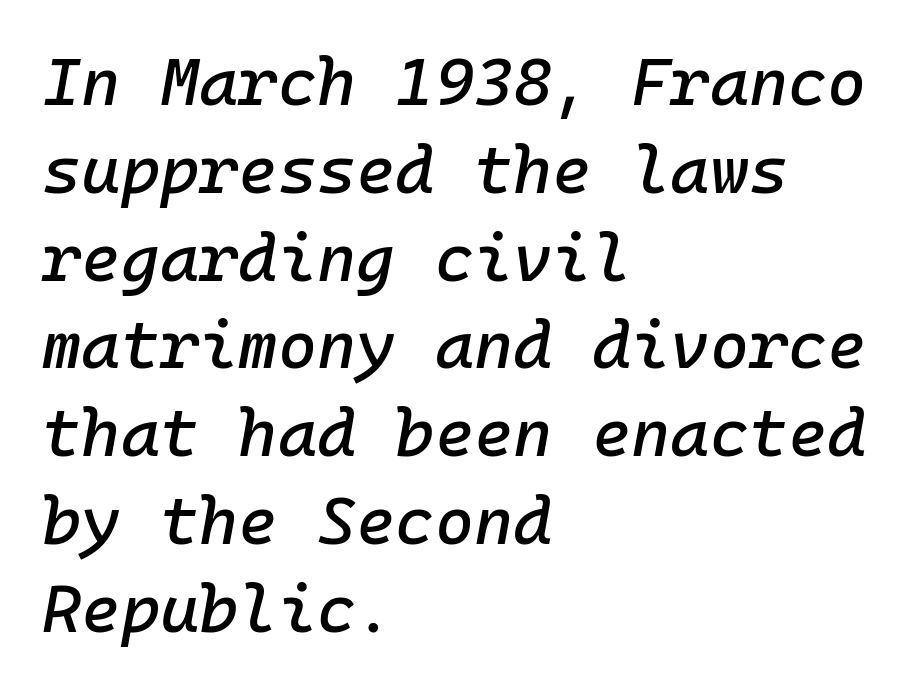
{"italic": "yes", "lean": "right", "slant_degrees": 10, "width": "normal", "stroke_contrast": "low", "x_height": "medium", "monospaced": "yes", "underline": "no", "align": "left", "line_spacing": "normal", "line_spacing_ratio": 1.31, "letter_spacing": "normal", "letter_spacing_em": 0.0, "glyph_px": 67}
